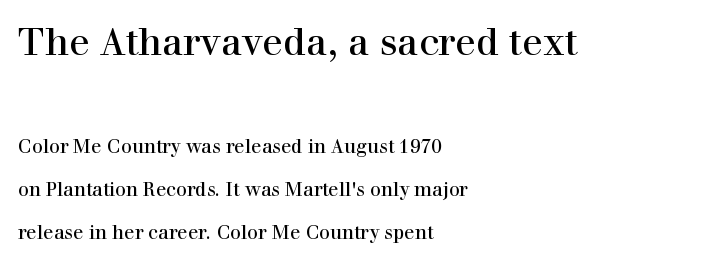
Every stem runs plumb, perpendicular to the baseline. Horizontally, the lines are justified to the leading edge only. The characters are drawn with everyday or finer stroke widths. Is the letter spacing exaggerated? No — it looks like the ordinary default. The passage shown is not underscored anywhere. These lines stand farther apart than default settings would place them.
